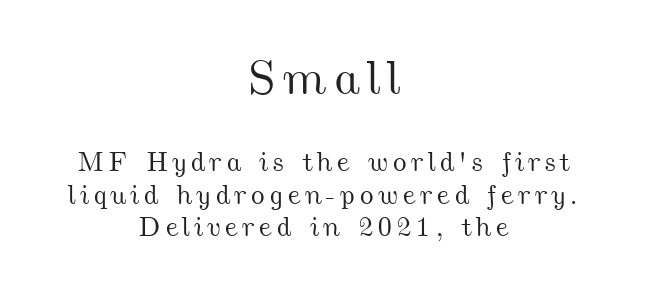
The image shows 49 px wide type; set centered, line spacing 1.16x, not underlined; the first (top) block is 1.75x larger; medium stroke contrast and a small x-height.
